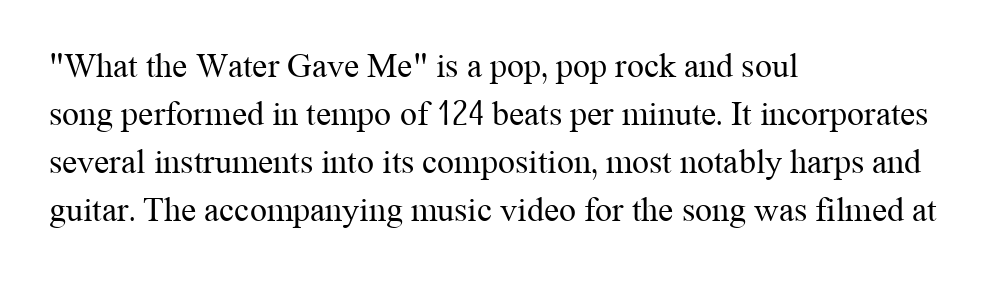
Q: Is the text bold? A: No.
Q: Is the text italic (slanted)? A: No, it is upright.
Q: Is the typeface a serif or a sans-serif typeface? A: Serif.
Q: Is the text underlined? A: No.
Q: How is the paragraph aligned? A: Left-aligned.
Q: Is the spacing between letters normal or unusually wide? A: Normal.
Q: Is the spacing between lines tight, normal or loose? A: Normal.
Q: Width (condensed, normal, or wide)? A: Normal.
Q: Stroke contrast? A: Medium.
Q: x-height? A: Medium.
Q: Monospaced? A: No.
